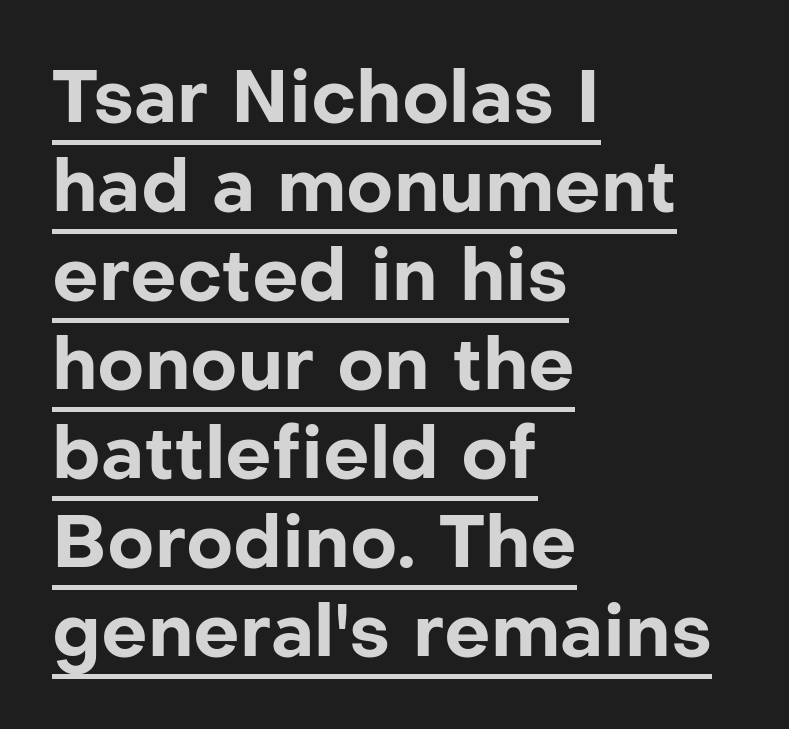
The image shows 73 px bold sans-serif type, upright; set left-aligned, line spacing 1.22x, normal letter spacing, underlined; low stroke contrast and a medium x-height.
